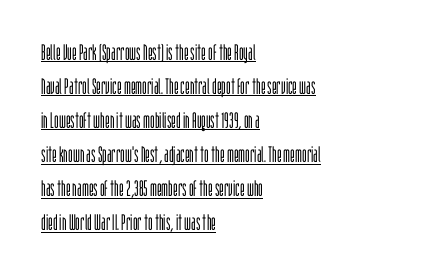
{"italic": "no", "bold": "no", "underline": "yes", "align": "left", "line_spacing": "normal", "line_spacing_ratio": 1.55, "letter_spacing": "normal", "letter_spacing_em": 0.0, "glyph_px": 22}
